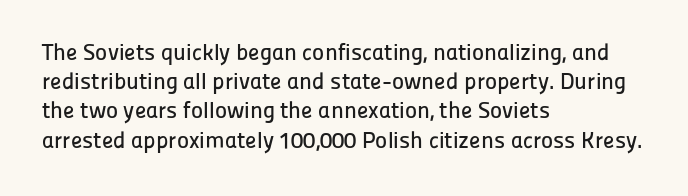
{"italic": "no", "underline": "no", "align": "left", "line_spacing": "normal", "line_spacing_ratio": 1.27, "letter_spacing": "normal", "letter_spacing_em": 0.0, "glyph_px": 23}
